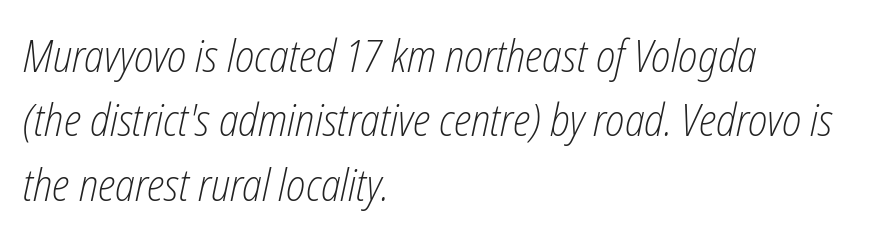
The image shows 45 px light, condensed type, italic (leaning right); set left-aligned, normal line spacing (1.43x), normal letter spacing, not underlined; low stroke contrast and a medium x-height.
